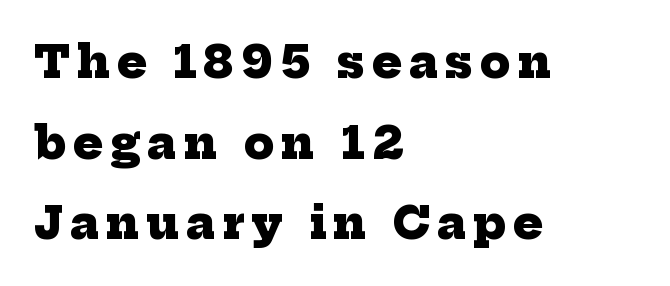
{"serif": "yes", "bold": "yes", "weight": "heavy", "width": "normal", "stroke_contrast": "low", "x_height": "medium", "monospaced": "no", "underline": "no", "align": "left", "line_spacing_ratio": 1.83, "glyph_px": 44}
